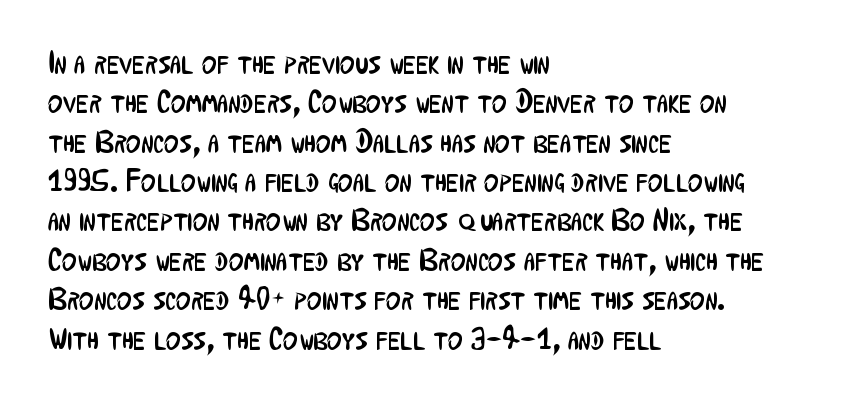
The image shows 32 px regular-weight, condensed sans-serif type, upright; set left-aligned, line spacing 1.23x, normal letter spacing, not underlined; low stroke contrast and a medium x-height.
